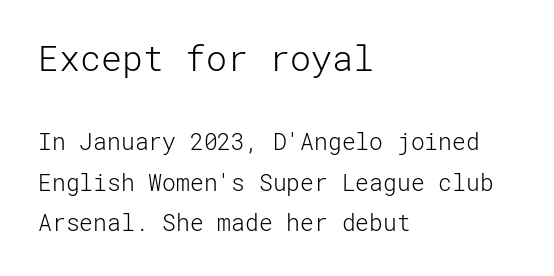
Q: Is the text bold? A: No.
Q: Is the text italic (slanted)? A: No, it is upright.
Q: Is the typeface a serif or a sans-serif typeface? A: Sans-serif.
Q: Is the text underlined? A: No.
Q: How is the paragraph aligned? A: Left-aligned.
Q: Is the spacing between letters normal or unusually wide? A: Normal.
Q: Which block of text is set in a larger size, the first (top) or the second (bottom)? A: The first (top) one.
Q: Width (condensed, normal, or wide)? A: Normal.
Q: Stroke contrast? A: Low.
Q: x-height? A: Medium.
